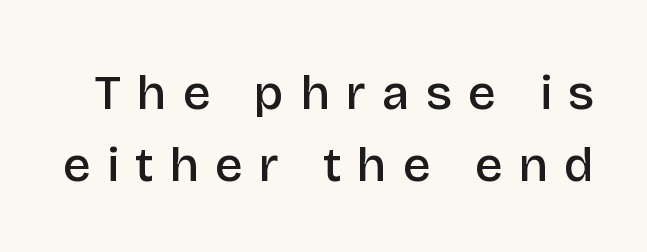
Q: Is the text bold? A: Semi-bold.
Q: Is the text italic (slanted)? A: No, it is upright.
Q: Is the typeface a serif or a sans-serif typeface? A: Sans-serif.
Q: Is the text underlined? A: No.
Q: Is the spacing between letters normal or unusually wide? A: Unusually wide.
Q: Is the spacing between lines tight, normal or loose? A: Normal.
Q: Width (condensed, normal, or wide)? A: Normal.
Q: Stroke contrast? A: Low.
Q: x-height? A: Large.
Q: Monospaced? A: No.
